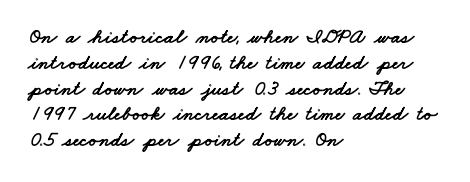
You could call the tracking neutral — neither tight nor loose. The glyphs are unaccompanied by any horizontal stroke below them. Each line starts at the same left margin while the right side varies.
